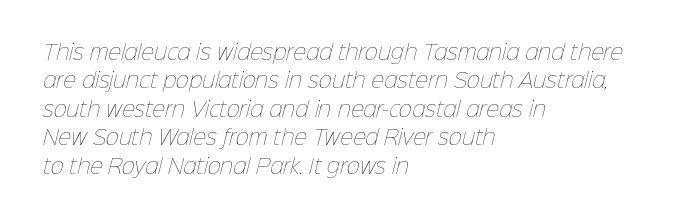
{"bold": "no", "underline": "no", "align": "left", "line_spacing": "normal", "line_spacing_ratio": 1.42, "letter_spacing": "normal", "letter_spacing_em": 0.0, "glyph_px": 20}
